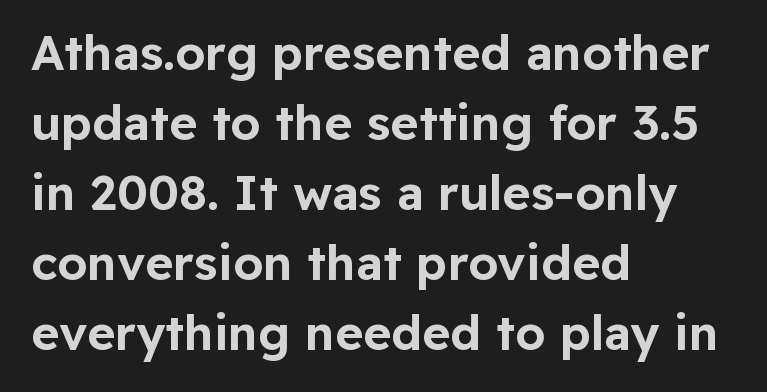
The space beneath each line is pristine and unruled. You could not count columns in this text — the font is proportionally spaced. The tracking reads as untouched default to a designer's eye. In terms of leading, this rendering sits right in the middle. These lines are composed in type without serifs.
